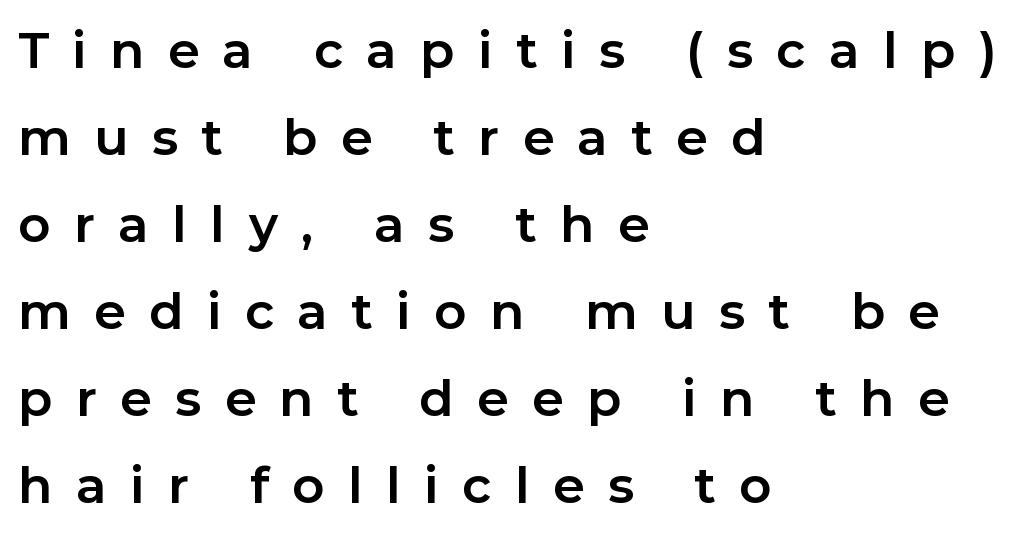
The image shows 50 px bold sans-serif type, upright; set left-aligned, line spacing 1.74x, unusually wide letter spacing (+0.47 em), not underlined; low stroke contrast and a medium x-height.
